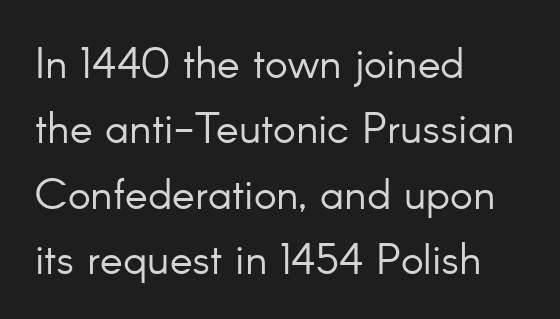
Q: Is the text bold? A: No.
Q: Is the text italic (slanted)? A: No, it is upright.
Q: Is the typeface a serif or a sans-serif typeface? A: Sans-serif.
Q: Is the text underlined? A: No.
Q: How is the paragraph aligned? A: Left-aligned.
Q: Is the spacing between letters normal or unusually wide? A: Normal.
Q: Is the spacing between lines tight, normal or loose? A: Normal.
Q: Width (condensed, normal, or wide)? A: Normal.
Q: Stroke contrast? A: Low.
Q: x-height? A: Small.
Q: Monospaced? A: No.
